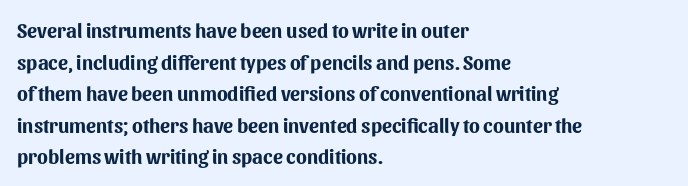
The image shows 20 px bold type, upright; set left-aligned, normal line spacing (1.58x), normal letter spacing, not underlined.
